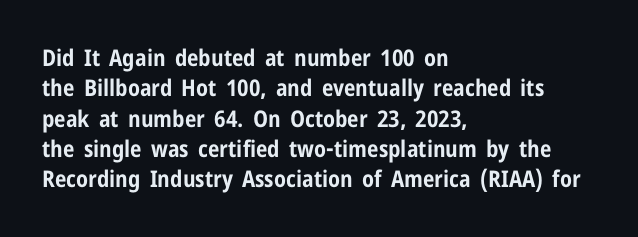
Q: Is the text bold? A: Yes.
Q: Is the text italic (slanted)? A: No, it is upright.
Q: Is the text underlined? A: No.
Q: How is the paragraph aligned? A: Left-aligned.
Q: Is the spacing between letters normal or unusually wide? A: Normal.
Q: Is the spacing between lines tight, normal or loose? A: Normal.
